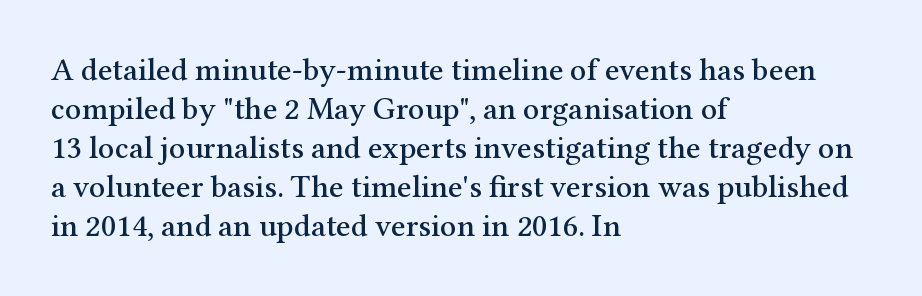
Each letter keeps its own natural width here, so spacing adapts to shape. There is no visible air inserted between adjacent glyphs. Ascenders rise straight up at ninety degrees. Words float on clear page, feet unadorned. A student would call this left alignment; a typographer would say flush left, rag right.
